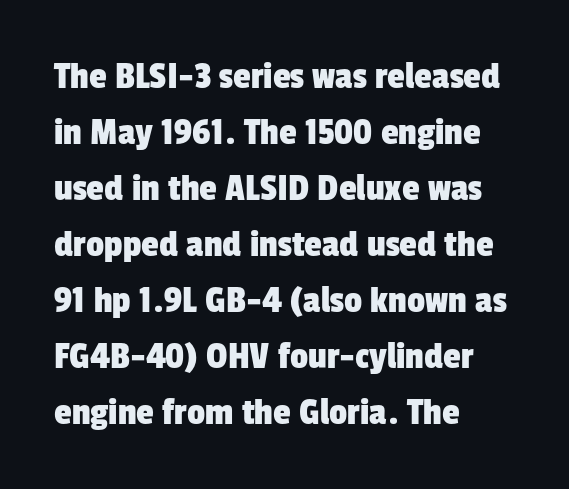
{"serif": "no", "width": "condensed", "stroke_contrast": "low", "x_height": "medium", "monospaced": "no", "underline": "no", "align": "left", "line_spacing": "normal", "line_spacing_ratio": 1.4, "letter_spacing": "normal", "letter_spacing_em": 0.0, "glyph_px": 40}
